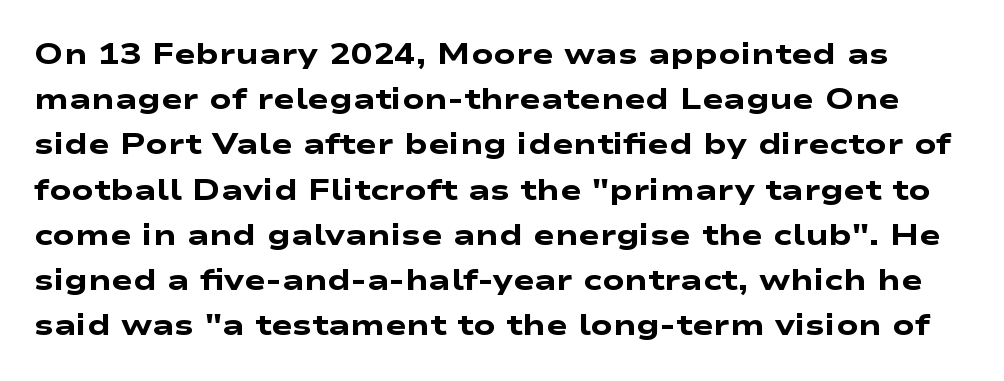
Q: Is the text bold? A: Yes.
Q: Is the typeface a serif or a sans-serif typeface? A: Sans-serif.
Q: Is the text underlined? A: No.
Q: Is the spacing between letters normal or unusually wide? A: Normal.
Q: Is the spacing between lines tight, normal or loose? A: Normal.
Q: Width (condensed, normal, or wide)? A: Wide.
Q: Stroke contrast? A: Low.
Q: x-height? A: Medium.
Q: Monospaced? A: No.
